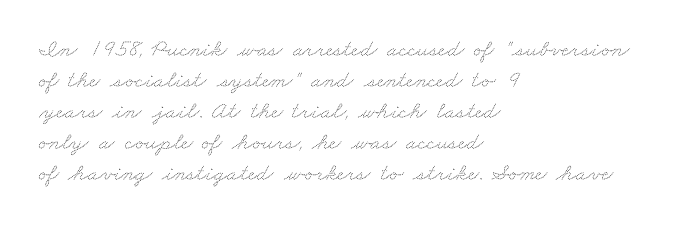
Descenders hang freely into open space. Weight: regular or lighter. One glance says typical: line gaps are just what's usual. You could call the tracking neutral — neither tight nor loose. If you drew a ruler down the left edge, every line would touch it.
